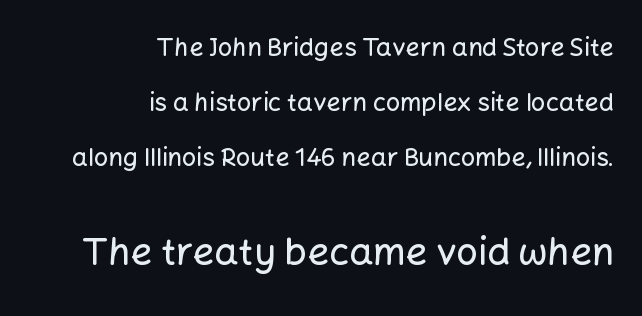
The image shows 38 px sans-serif type, upright; set right-aligned, loose line spacing (2.2x), normal letter spacing, not underlined; the second (bottom) block is 1.52x larger; low stroke contrast and a medium x-height.
